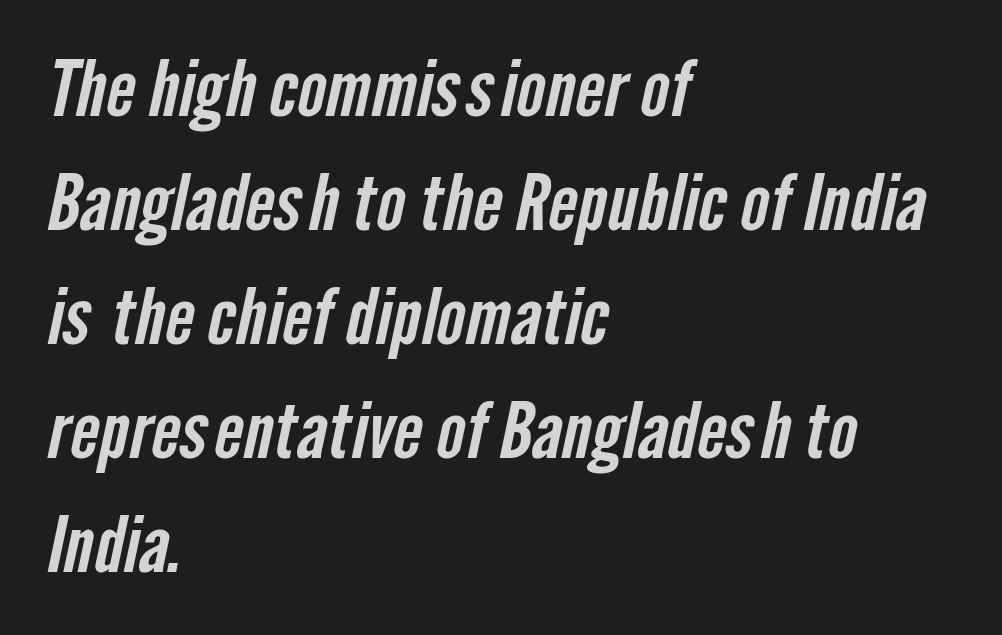
{"serif": "no", "width": "condensed", "stroke_contrast": "low", "x_height": "medium", "monospaced": "no", "underline": "no", "align": "left", "line_spacing": "normal", "line_spacing_ratio": 1.48, "letter_spacing": "normal", "letter_spacing_em": 0.0, "glyph_px": 77}
